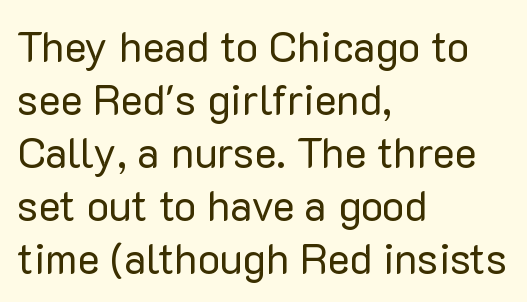
Q: Is the text bold? A: No.
Q: Is the text italic (slanted)? A: No, it is upright.
Q: Is the typeface a serif or a sans-serif typeface? A: Sans-serif.
Q: Is the text underlined? A: No.
Q: How is the paragraph aligned? A: Left-aligned.
Q: Is the spacing between letters normal or unusually wide? A: Normal.
Q: Is the spacing between lines tight, normal or loose? A: Normal.
Q: Width (condensed, normal, or wide)? A: Normal.
Q: Stroke contrast? A: Low.
Q: x-height? A: Medium.
Q: Monospaced? A: No.
